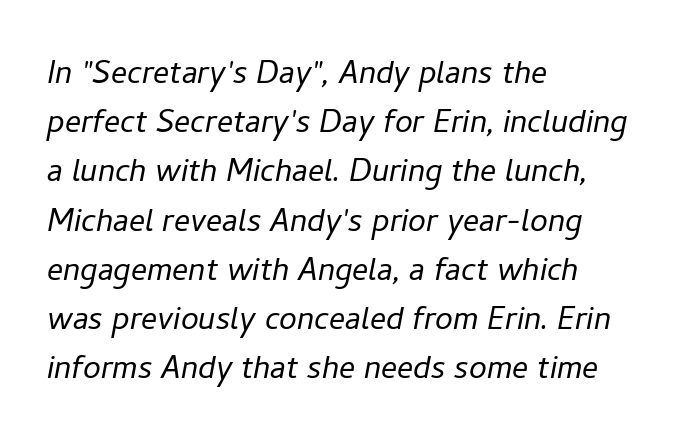
The image shows 40 px light type, italic (leaning right); set left-aligned, line spacing 1.23x, normal letter spacing, not underlined; low stroke contrast and a medium x-height.
